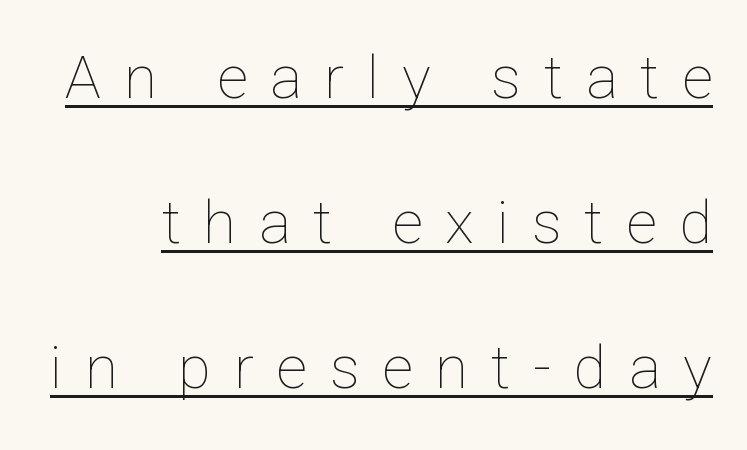
The image shows 60 px thin type, upright; set loose line spacing (2.42x), unusually wide letter spacing (+0.38 em), underlined; low stroke contrast and a medium x-height.
